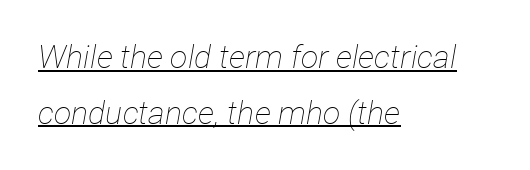
Q: Is the text bold? A: No.
Q: Is the text italic (slanted)? A: Yes, it leans right by about 12 degrees.
Q: Is the text underlined? A: Yes.
Q: How is the paragraph aligned? A: Left-aligned.
Q: Is the spacing between letters normal or unusually wide? A: Normal.
Q: Width (condensed, normal, or wide)? A: Condensed.
Q: Stroke contrast? A: Low.
Q: x-height? A: Medium.
Q: Monospaced? A: No.
